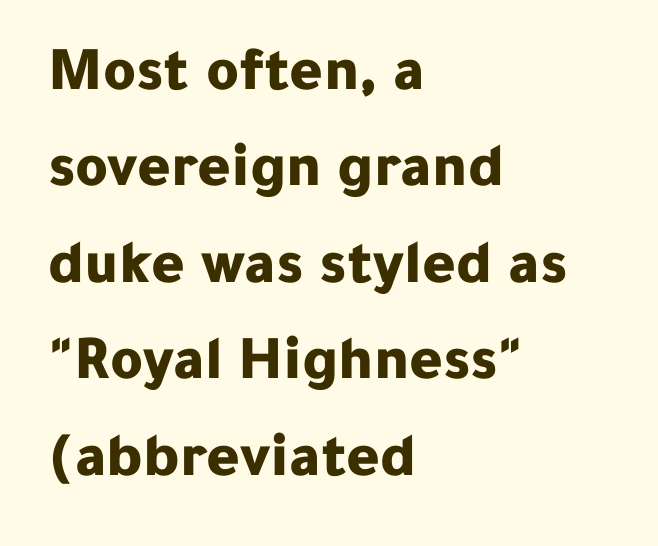
The letters advance in unequal steps, a hallmark of proportional type. Clear beneath every line of the passage. These lines keep a tight, regular rhythm from letter to letter. In CSS terms this would be text-align: left.
